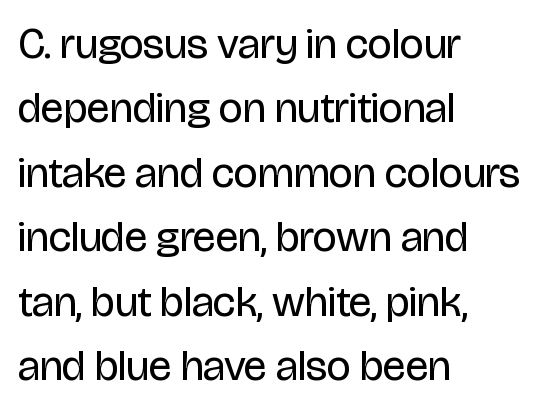
Horizontally, the lines are justified to the leading edge only. Do the characters align in a grid? No, the font is proportional. Bold? No — there's no thickening of the strokes. Students, observe: this is what conventionally led text looks like. Honestly, there is no underline to notice here at all. These lines were composed using upright roman letters.
